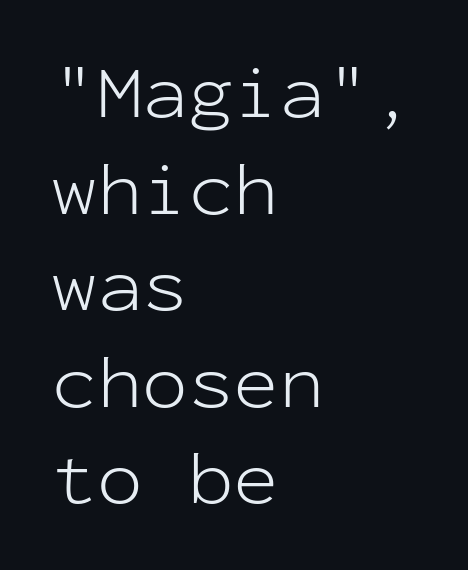
{"serif": "no", "italic": "no", "bold": "no", "weight": "light", "width": "normal", "stroke_contrast": "low", "x_height": "medium", "monospaced": "yes", "underline": "no", "align": "left", "line_spacing": "normal", "line_spacing_ratio": 1.27, "letter_spacing": "normal", "letter_spacing_em": 0.0, "glyph_px": 76}
